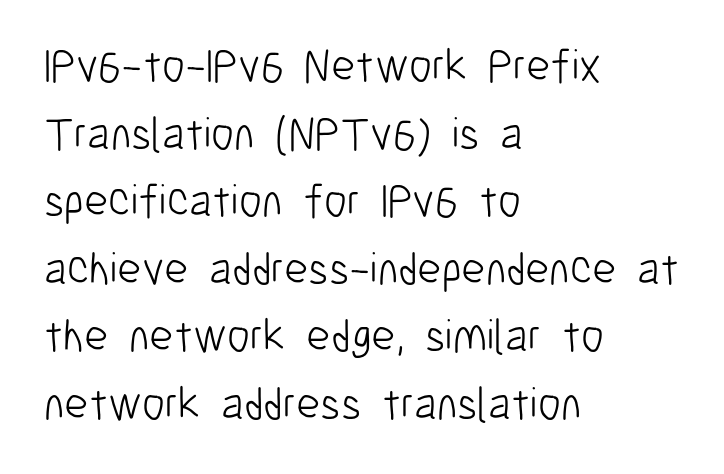
{"serif": "no", "italic": "no", "bold": "no", "weight": "light", "width": "condensed", "stroke_contrast": "low", "x_height": "medium", "monospaced": "no", "underline": "no", "align": "left", "line_spacing": "normal", "line_spacing_ratio": 1.47, "letter_spacing": "normal", "letter_spacing_em": 0.0, "glyph_px": 46}
